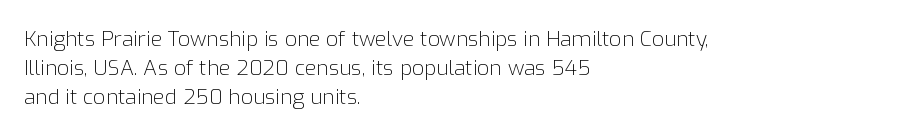
{"italic": "no", "bold": "no", "underline": "no", "align": "left", "line_spacing": "normal", "line_spacing_ratio": 1.37, "letter_spacing": "normal", "letter_spacing_em": 0.0, "glyph_px": 21}
